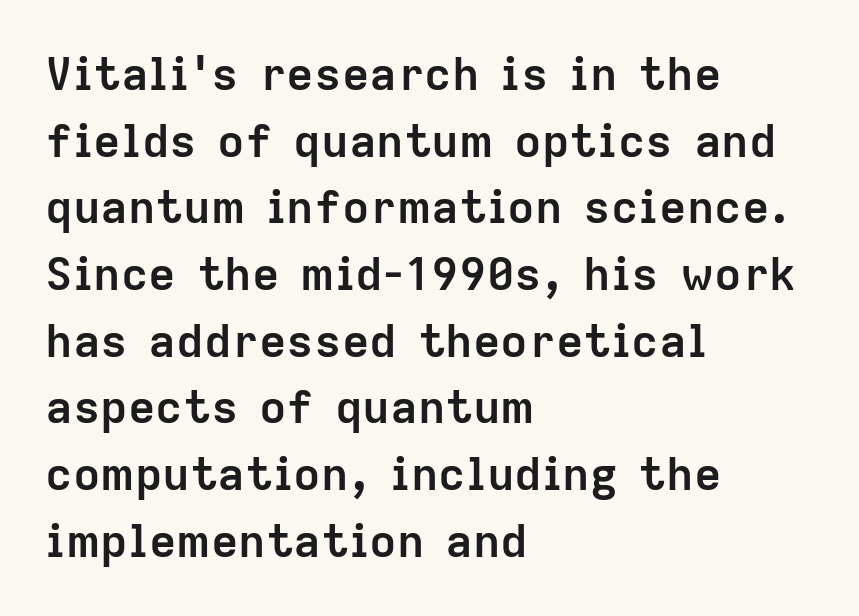
The image shows 46 px semibold sans-serif type, upright; set left-aligned, normal line spacing (1.45x), normal letter spacing, not underlined; low stroke contrast and a medium x-height.
